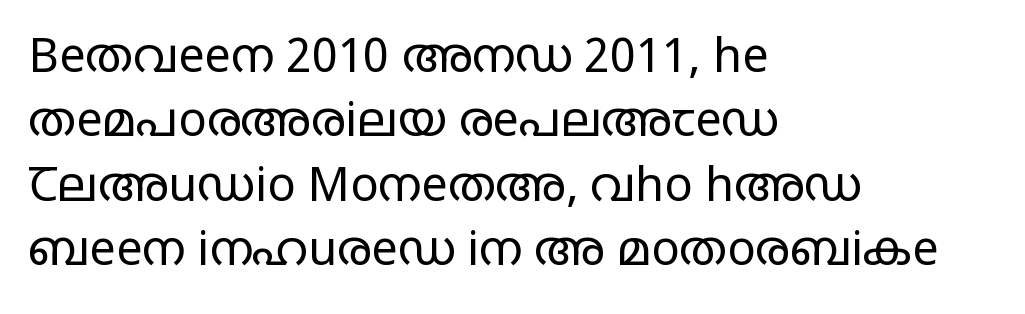
{"serif": "no", "italic": "no", "bold": "no", "weight": "regular", "width": "wide", "stroke_contrast": "low", "x_height": "large", "monospaced": "no", "underline": "no", "align": "left", "line_spacing": "normal", "line_spacing_ratio": 1.37, "letter_spacing": "normal", "letter_spacing_em": 0.0, "glyph_px": 47}
